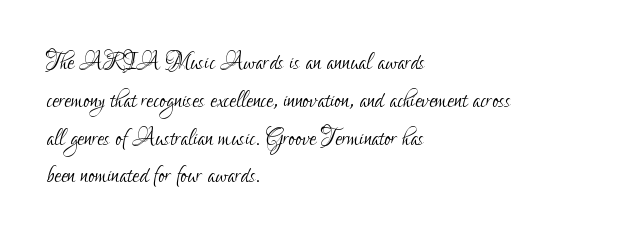
Q: Is the text bold? A: No.
Q: Is the text italic (slanted)? A: Yes.
Q: Is the typeface a serif or a sans-serif typeface? A: Sans-serif.
Q: Is the text underlined? A: No.
Q: How is the paragraph aligned? A: Left-aligned.
Q: Is the spacing between letters normal or unusually wide? A: Normal.
Q: Is the spacing between lines tight, normal or loose? A: Normal.
Q: Width (condensed, normal, or wide)? A: Condensed.
Q: Stroke contrast? A: Low.
Q: x-height? A: Small.
Q: Monospaced? A: No.
